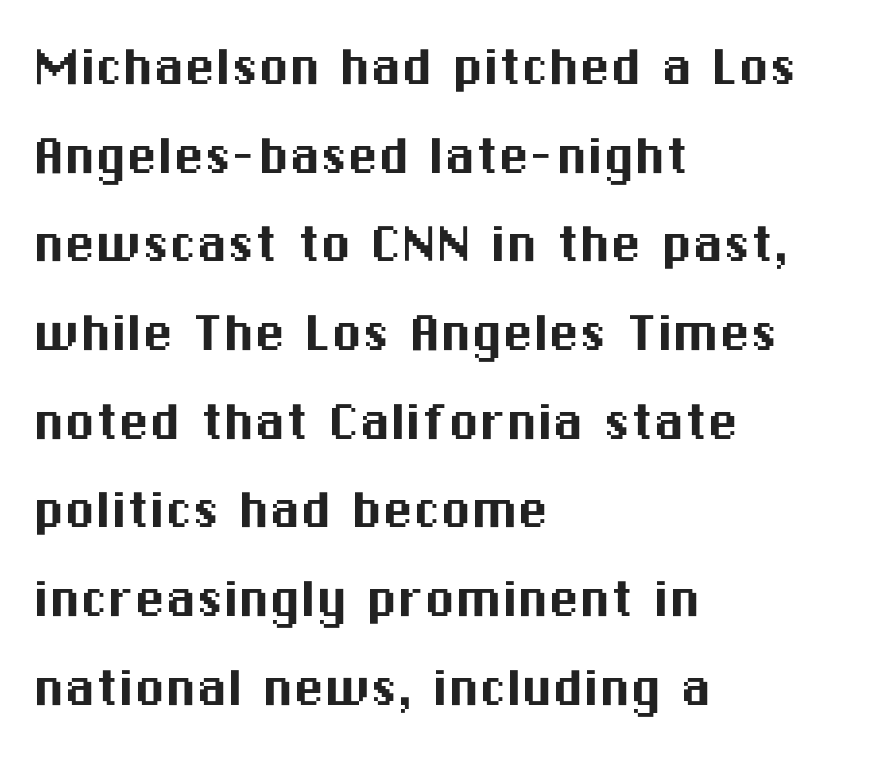
The image shows 62 px sans-serif type, upright; set left-aligned, normal line spacing (1.43x), normal letter spacing, not underlined; medium stroke contrast and a medium x-height.
